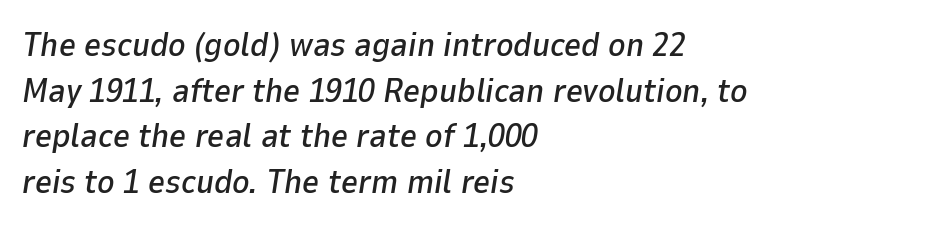
The image shows 33 px text type, italic (leaning right); set left-aligned, normal line spacing (1.38x), normal letter spacing, not underlined; low stroke contrast and a medium x-height.
